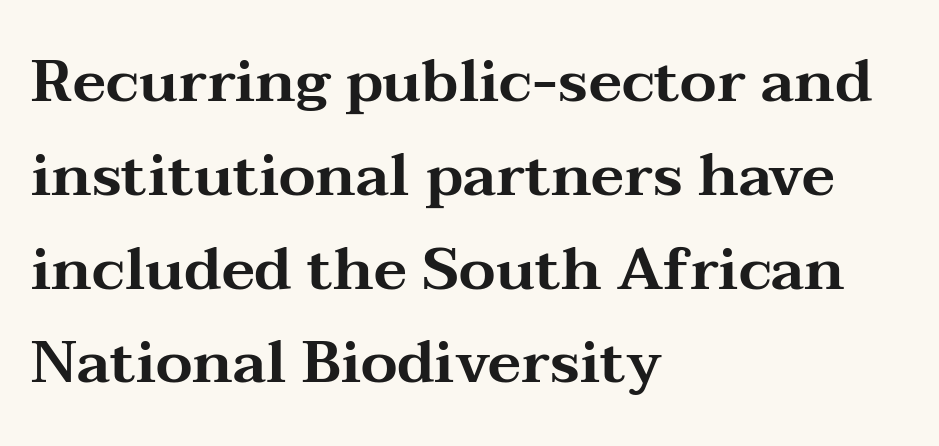
The image shows 59 px wide serif type, upright; set left-aligned, normal line spacing (1.59x), normal letter spacing, not underlined; medium stroke contrast and a medium x-height.
